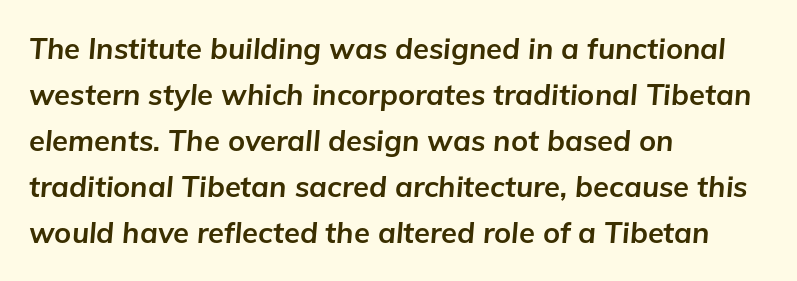
These lines are rendered in a variable-pitch font. In terms of leading, this rendering sits right in the middle. These lines are set flush left with a ragged right edge. Students, note that the glyphs here touch the page at normal intervals.
